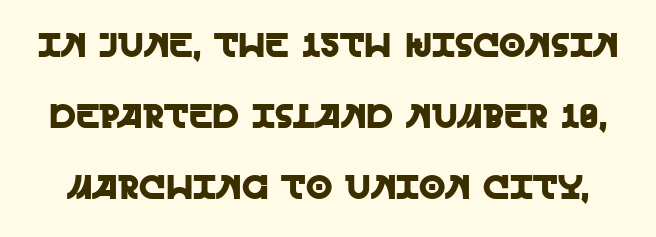
{"serif": "no", "italic": "no", "width": "normal", "x_height": "large", "monospaced": "no", "underline": "no", "line_spacing": "loose", "line_spacing_ratio": 2.09, "letter_spacing": "normal", "letter_spacing_em": 0.0, "glyph_px": 34}
